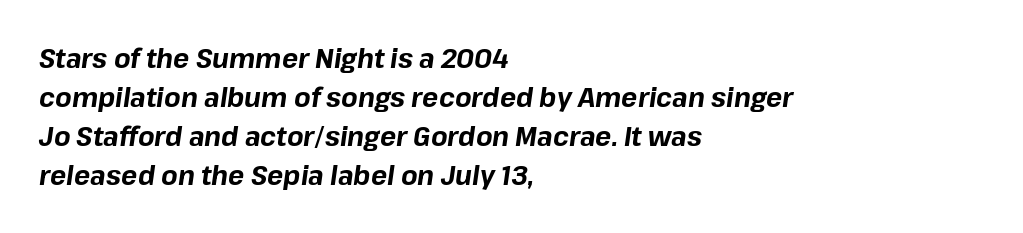
Q: Is the text bold? A: Yes.
Q: Is the text italic (slanted)? A: Yes, it leans right by about 8 degrees.
Q: Is the text underlined? A: No.
Q: How is the paragraph aligned? A: Left-aligned.
Q: Is the spacing between letters normal or unusually wide? A: Normal.
Q: Is the spacing between lines tight, normal or loose? A: Normal.
